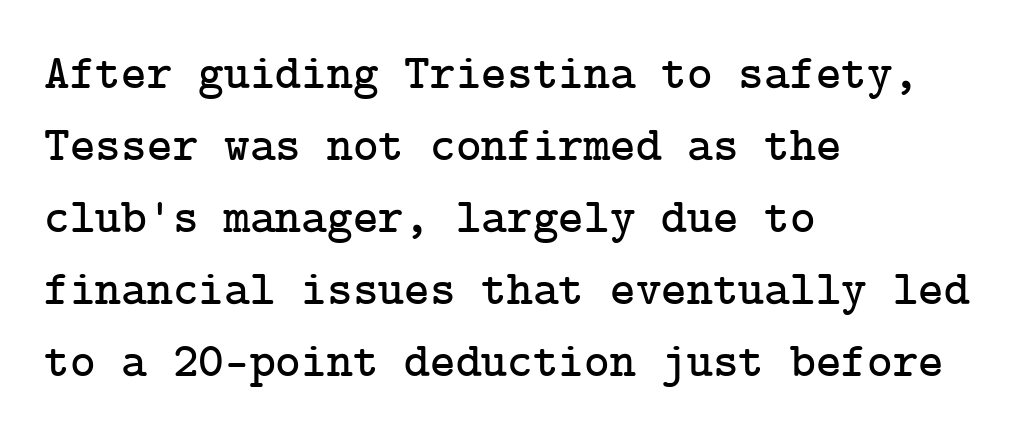
The horizontal fit of the characters is conventional and even. Whoever set this chose a conventional vertical rhythm. Notice how the stems are strictly vertical — no italics here. Small tapered or slab feet sit at the stroke ends, so this counts as serif. Caption: multi-line text, flush left, ragged right. Letters rest on an invisible, unmarked baseline.
